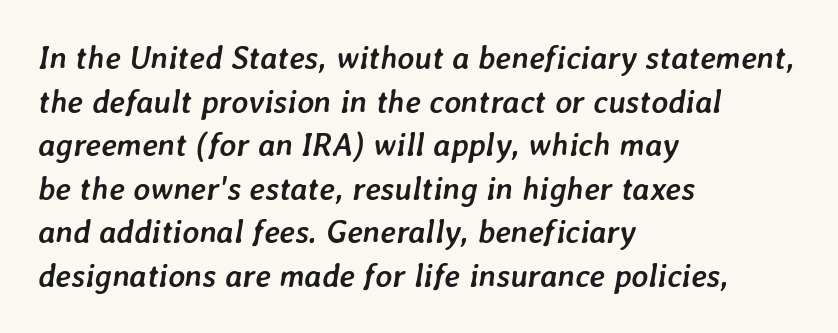
The image shows 32 px semibold type, italic (leaning right); set left-aligned, normal line spacing (1.36x), normal letter spacing, not underlined; low stroke contrast and a medium x-height.
